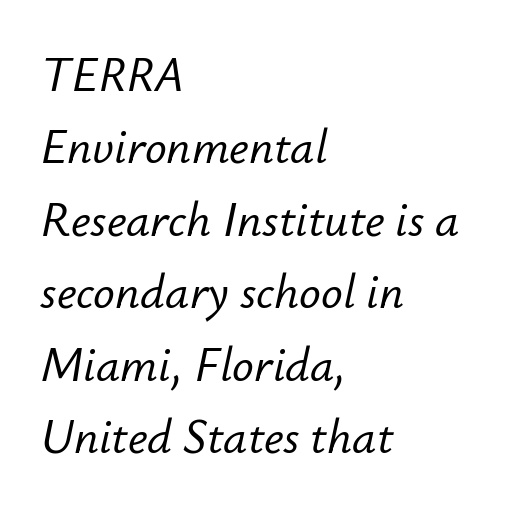
Looking at the ascenders, they clearly lean. If you measured baseline to baseline, you'd find a middling distance. This sample is left-justified, so line endings fall wherever the words run out. Note the varied advance widths — an 'i' is clearly narrower than an 'm'. Rule under the text: the space is simply empty.
